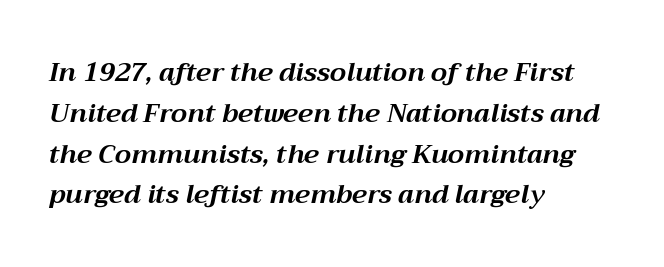
Q: Is the text bold? A: Yes.
Q: Is the text italic (slanted)? A: Yes, it leans right by about 12 degrees.
Q: Is the text underlined? A: No.
Q: How is the paragraph aligned? A: Left-aligned.
Q: Is the spacing between letters normal or unusually wide? A: Normal.
Q: Is the spacing between lines tight, normal or loose? A: Normal.
